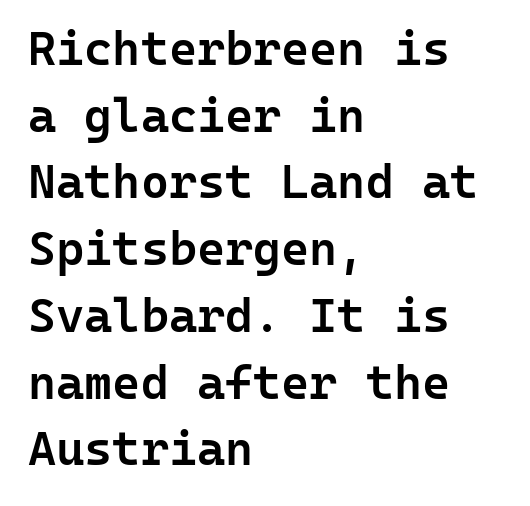
{"serif": "no", "italic": "no", "bold": "semi", "weight": "semibold", "width": "normal", "stroke_contrast": "low", "x_height": "medium", "monospaced": "yes", "underline": "no", "align": "left", "line_spacing": "normal", "line_spacing_ratio": 1.39, "letter_spacing": "normal", "letter_spacing_em": 0.0, "glyph_px": 48}
